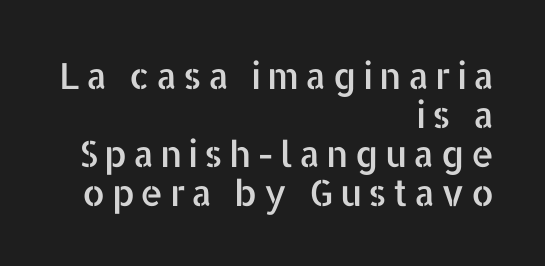
Rendered with straight, roman letterforms. Here the designer chose a conventional face with non-uniform glyph widths. The designer went with a sans here, leaving each stem footless. Rows of type sit shoulder to shoulder in the vertical direction.
